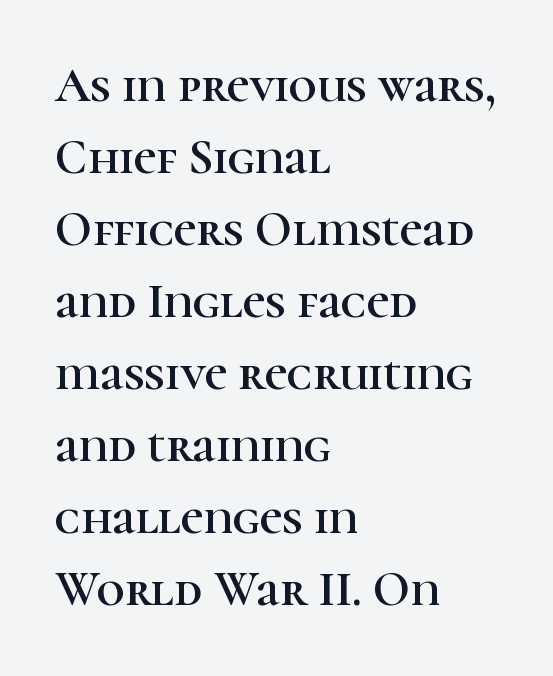
Underline: absent. The letters sit at their default tracking, neither squeezed nor spread. Are there feet on the stems? There are — it's a serif. The leading is moderate, giving the passage an even texture.
